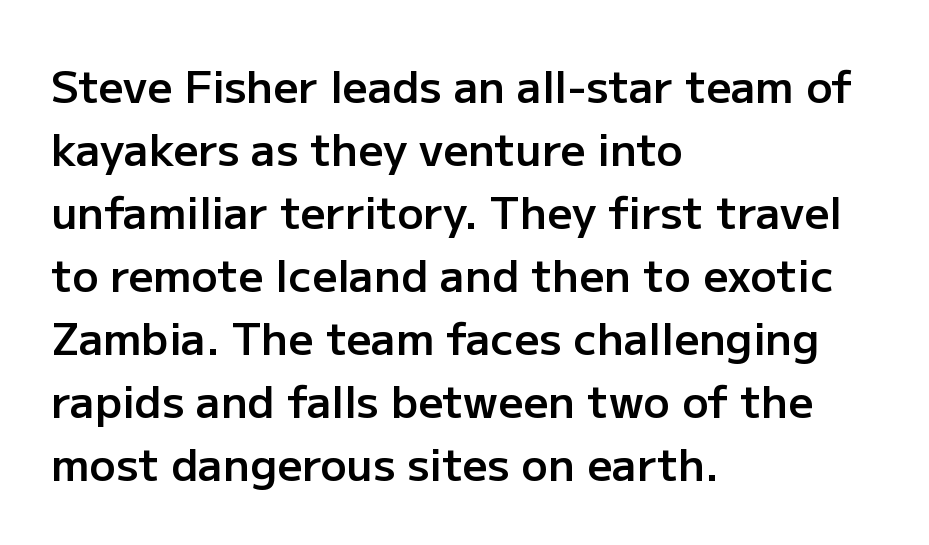
Q: Is the text bold? A: Semi-bold.
Q: Is the text italic (slanted)? A: No, it is upright.
Q: Is the typeface a serif or a sans-serif typeface? A: Sans-serif.
Q: Is the text underlined? A: No.
Q: How is the paragraph aligned? A: Left-aligned.
Q: Is the spacing between letters normal or unusually wide? A: Normal.
Q: Is the spacing between lines tight, normal or loose? A: Normal.
Q: Width (condensed, normal, or wide)? A: Normal.
Q: Stroke contrast? A: Low.
Q: x-height? A: Medium.
Q: Monospaced? A: No.
